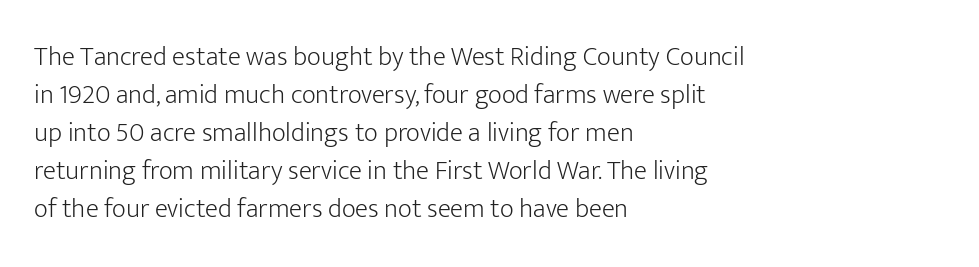
The image shows 27 px text type, upright; set left-aligned, normal line spacing (1.41x), normal letter spacing, not underlined.
